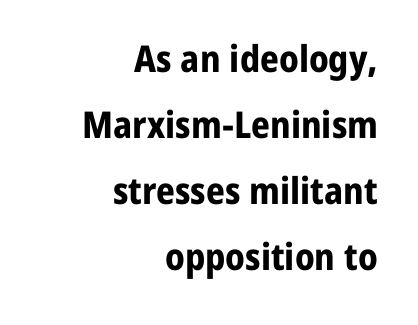
No word sits above an underline. One-word summary of the alignment: right. Note the varied advance widths — an 'i' is clearly narrower than an 'm'. This is roman type, the default non-slanted kind. Compared with typical body copy, the letter spacing here is the same.
